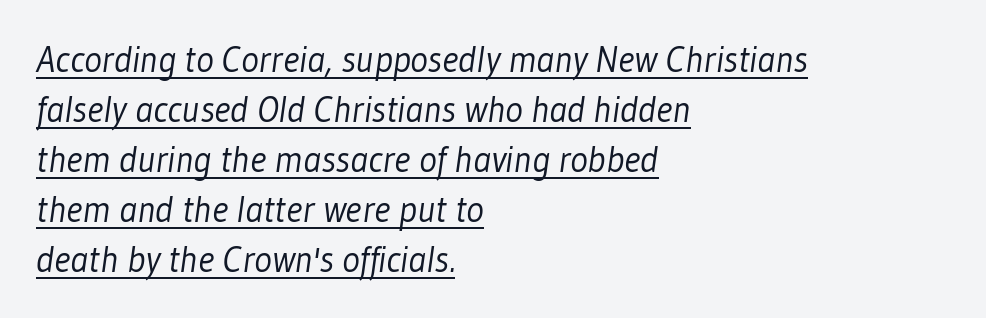
The text block is weighted toward the left margin, trailing off unevenly rightward. Weight: not bold — regular or lighter. Here the designer chose a conventional face with non-uniform glyph widths. Unlike a traditional serif, this face leaves its strokes unadorned.
